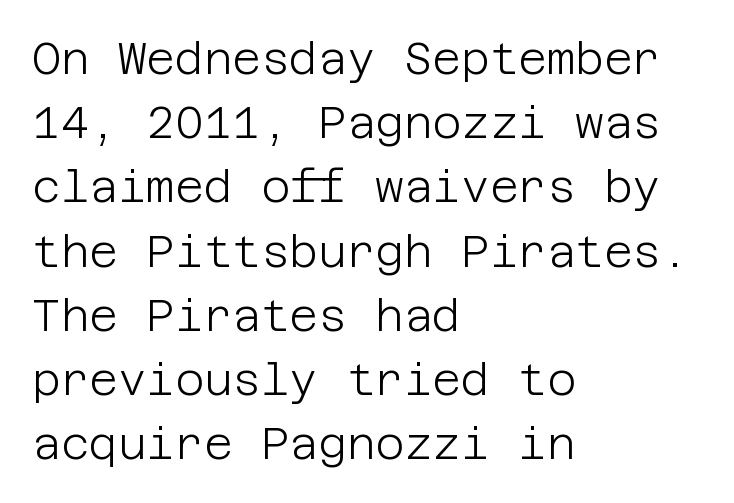
Horizontal bands of white between lines are of average thickness. You can tell it's not italic because the verticals are truly vertical. A clean baseline with only descenders dipping below it. The strokes carry an ordinary text weight at most. In terms of letterspacing, this is plain default setting.
